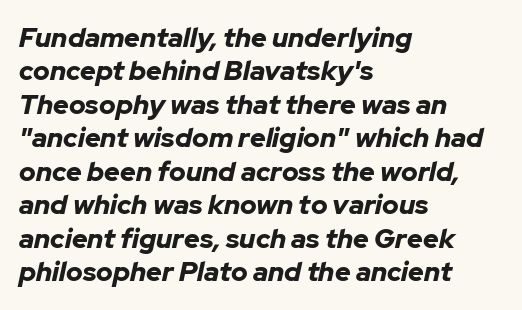
{"italic": "yes", "lean": "right", "slant_degrees": 12, "bold": "yes", "underline": "no", "align": "left", "line_spacing_ratio": 1.24, "letter_spacing": "normal", "letter_spacing_em": 0.0, "glyph_px": 27}
